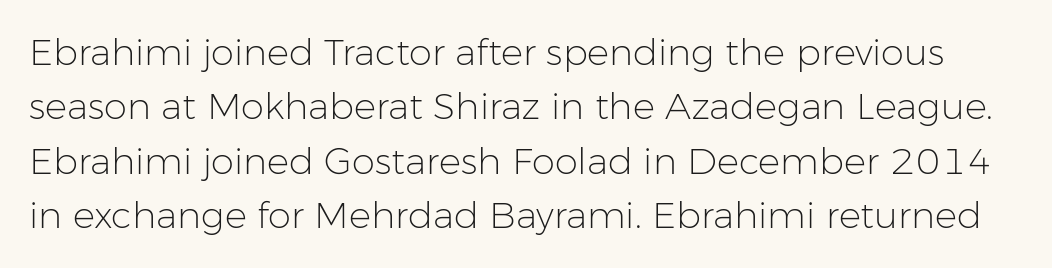
Q: Is the text bold? A: No.
Q: Is the text italic (slanted)? A: No, it is upright.
Q: Is the typeface a serif or a sans-serif typeface? A: Sans-serif.
Q: Is the text underlined? A: No.
Q: Is the spacing between letters normal or unusually wide? A: Normal.
Q: Is the spacing between lines tight, normal or loose? A: Normal.
Q: Width (condensed, normal, or wide)? A: Normal.
Q: Stroke contrast? A: Low.
Q: x-height? A: Medium.
Q: Monospaced? A: No.
